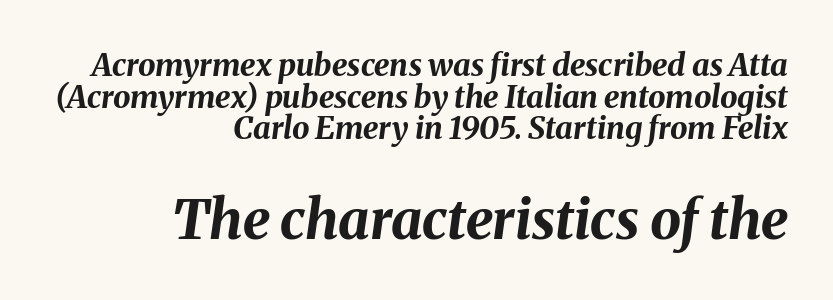
{"italic": "yes", "lean": "right", "slant_degrees": 8, "bold": "yes", "weight": "bold", "width": "normal", "stroke_contrast": "medium", "x_height": "medium", "monospaced": "no", "underline": "no", "align": "right", "line_spacing": "tight", "line_spacing_ratio": 1.02, "letter_spacing": "normal", "letter_spacing_em": 0.0, "larger_block": "second", "size_ratio": 1.77, "glyph_px": 55}
